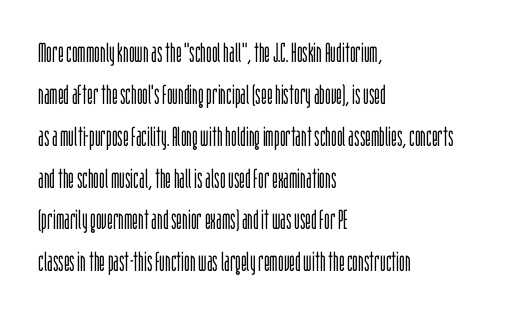
Q: Is the text bold? A: No.
Q: Is the text italic (slanted)? A: No, it is upright.
Q: Is the text underlined? A: No.
Q: How is the paragraph aligned? A: Left-aligned.
Q: Is the spacing between letters normal or unusually wide? A: Normal.
Q: Is the spacing between lines tight, normal or loose? A: Normal.
